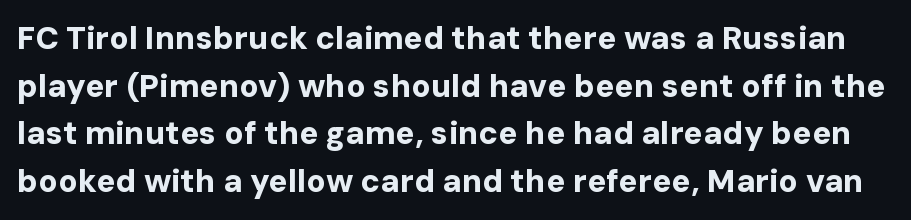
The image shows 32 px bold sans-serif type, upright; set normal line spacing (1.49x), normal letter spacing, not underlined; low stroke contrast and a medium x-height.
